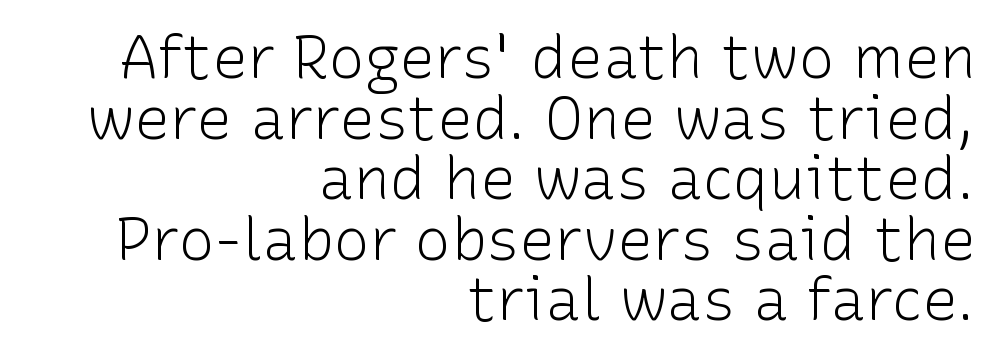
Q: Is the text bold? A: No.
Q: Is the text italic (slanted)? A: No, it is upright.
Q: Is the typeface a serif or a sans-serif typeface? A: Sans-serif.
Q: Is the text underlined? A: No.
Q: How is the paragraph aligned? A: Right-aligned.
Q: Is the spacing between letters normal or unusually wide? A: Normal.
Q: Is the spacing between lines tight, normal or loose? A: Tight.
Q: Width (condensed, normal, or wide)? A: Normal.
Q: Stroke contrast? A: Low.
Q: x-height? A: Medium.
Q: Monospaced? A: No.
